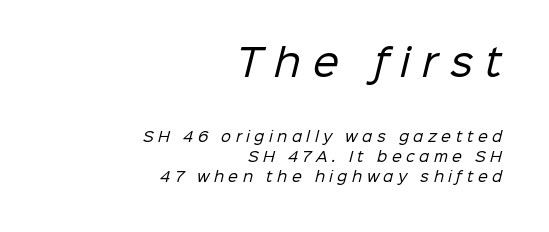
{"serif": "no", "bold": "no", "weight": "regular", "width": "normal", "stroke_contrast": "low", "x_height": "medium", "monospaced": "no", "underline": "no", "align": "right", "line_spacing": "normal", "line_spacing_ratio": 1.43, "letter_spacing": "wide", "letter_spacing_em": 0.32, "larger_block": "first", "size_ratio": 2.64, "glyph_px": 37}
